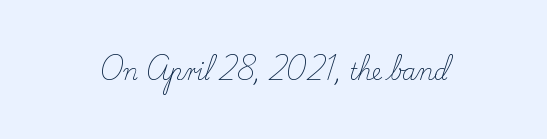
{"bold": "no", "underline": "no", "letter_spacing": "normal", "letter_spacing_em": 0.0, "glyph_px": 22}
